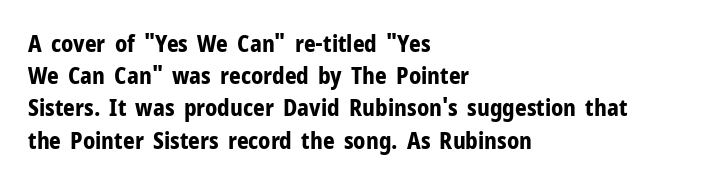
Teacher's note: observe the even left margin — that is flush-left alignment. Tracking here is standard; glyphs follow each other at the usual distance. Horizontal bands of white between lines are of average thickness. Is the type bold? Yes — the strokes are clearly thick and heavy. This is the regular roman posture of the typeface.
